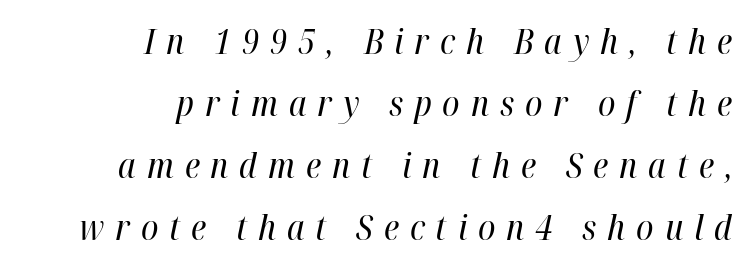
{"italic": "yes", "lean": "right", "slant_degrees": 12, "bold": "no", "weight": "regular", "width": "condensed", "stroke_contrast": "high", "x_height": "medium", "monospaced": "no", "underline": "no", "align": "right", "line_spacing_ratio": 1.77, "letter_spacing": "wide", "letter_spacing_em": 0.31, "glyph_px": 35}
